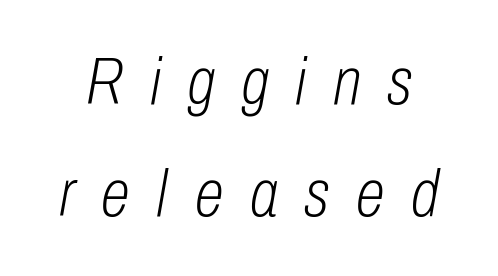
In terms of leading, this rendering sits right in the middle. Caption: expanded tracking, letters set apart. Heft: none added — not bold. These lines are rendered in a variable-pitch font. Yep, that's italic — everything's leaning.
